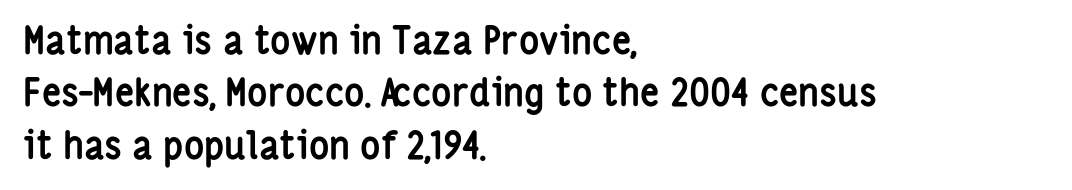
{"serif": "no", "italic": "no", "bold": "yes", "weight": "semibold", "width": "condensed", "stroke_contrast": "low", "x_height": "medium", "monospaced": "no", "underline": "no", "align": "left", "line_spacing": "normal", "line_spacing_ratio": 1.38, "letter_spacing": "normal", "letter_spacing_em": 0.0, "glyph_px": 38}
